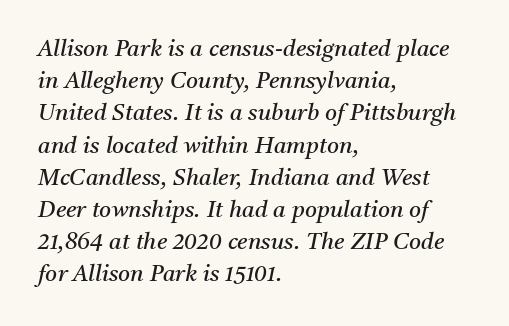
The image shows 23 px text type, italic (leaning right); set left-aligned, normal line spacing (1.4x), normal letter spacing, not underlined.
